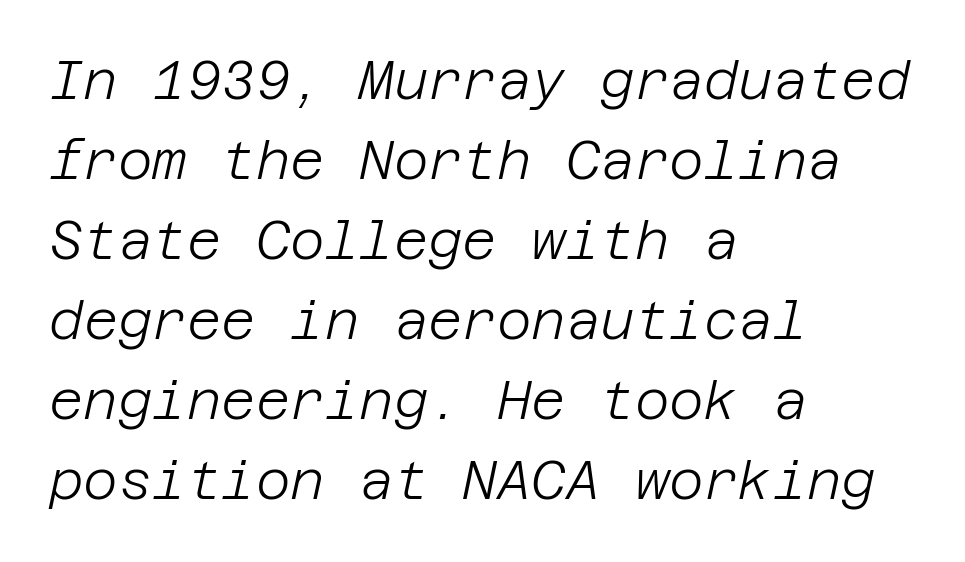
Posture: slanted. Heft: none added — not bold. Glyph-to-glyph distance matches everyday printed text. Notice how the passage keeps a crisp vertical edge on the left only. This sample keeps an unexceptional amount of space between lines. Quick note: underline off.
